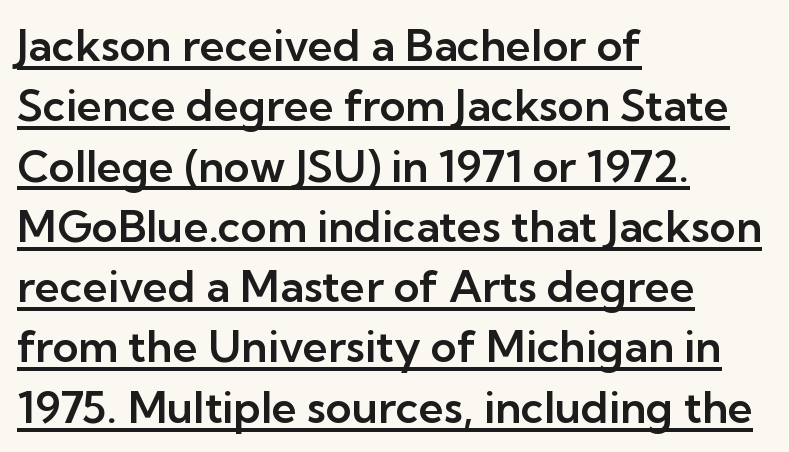
The image shows 44 px sans-serif type, upright; set left-aligned, normal line spacing (1.37x), normal letter spacing, underlined; low stroke contrast and a medium x-height.
